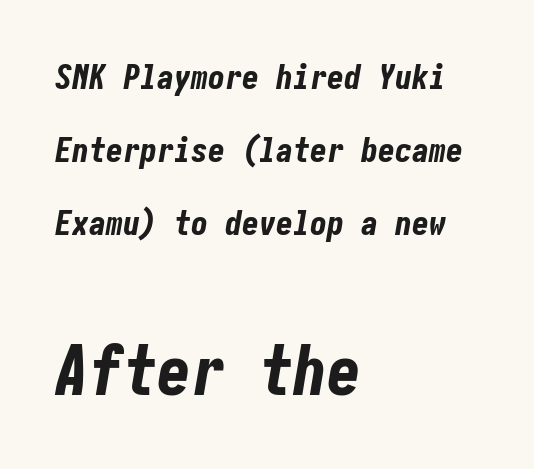
{"italic": "yes", "lean": "right", "slant_degrees": 10, "bold": "yes", "weight": "bold", "width": "condensed", "stroke_contrast": "low", "x_height": "medium", "underline": "no", "align": "left", "line_spacing": "loose", "line_spacing_ratio": 2.14, "letter_spacing": "normal", "letter_spacing_em": 0.0, "larger_block": "second", "size_ratio": 2.0, "glyph_px": 68}
